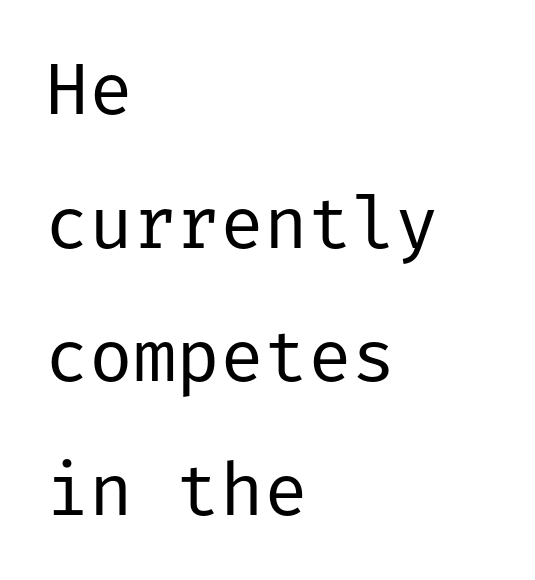
The image shows 73 px regular-weight sans-serif type, upright; set left-aligned, line spacing 1.83x, normal letter spacing, not underlined; low stroke contrast and a medium x-height.
